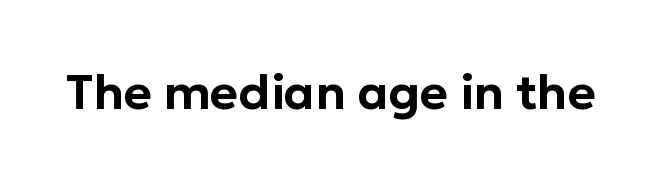
{"serif": "no", "italic": "no", "width": "normal", "stroke_contrast": "low", "x_height": "medium", "monospaced": "no", "underline": "no", "letter_spacing": "normal", "letter_spacing_em": 0.0, "glyph_px": 48}
